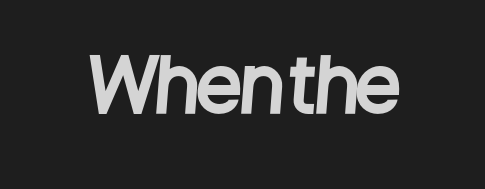
{"serif": "no", "width": "condensed", "stroke_contrast": "low", "x_height": "large", "monospaced": "no", "underline": "no", "letter_spacing": "normal", "letter_spacing_em": 0.0, "glyph_px": 72}
